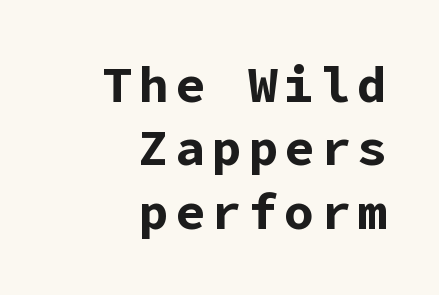
{"serif": "no", "italic": "no", "bold": "yes", "weight": "bold", "width": "normal", "stroke_contrast": "low", "x_height": "medium", "underline": "no", "align": "right", "line_spacing": "normal", "line_spacing_ratio": 1.27, "glyph_px": 50}
